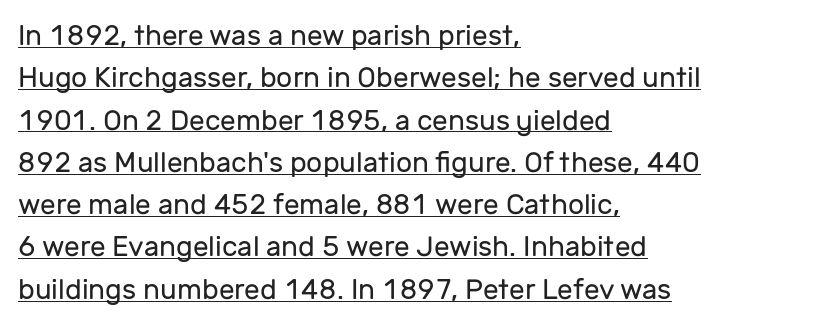
Q: Is the text bold? A: No.
Q: Is the text italic (slanted)? A: No, it is upright.
Q: Is the typeface a serif or a sans-serif typeface? A: Sans-serif.
Q: Is the text underlined? A: Yes.
Q: How is the paragraph aligned? A: Left-aligned.
Q: Is the spacing between letters normal or unusually wide? A: Normal.
Q: Is the spacing between lines tight, normal or loose? A: Normal.
Q: Width (condensed, normal, or wide)? A: Normal.
Q: Stroke contrast? A: Low.
Q: x-height? A: Medium.
Q: Monospaced? A: No.
